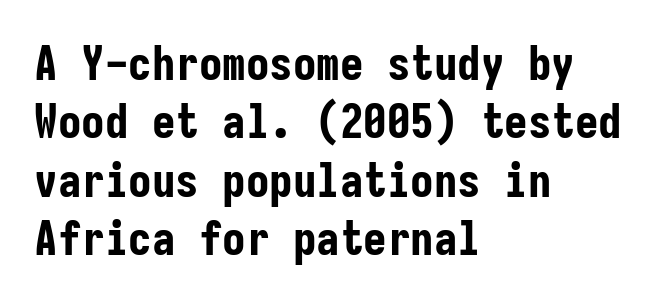
{"serif": "no", "italic": "no", "bold": "yes", "weight": "bold", "width": "condensed", "stroke_contrast": "low", "x_height": "medium", "monospaced": "yes", "underline": "no", "align": "left", "line_spacing_ratio": 1.24, "letter_spacing": "normal", "letter_spacing_em": 0.0, "glyph_px": 47}
